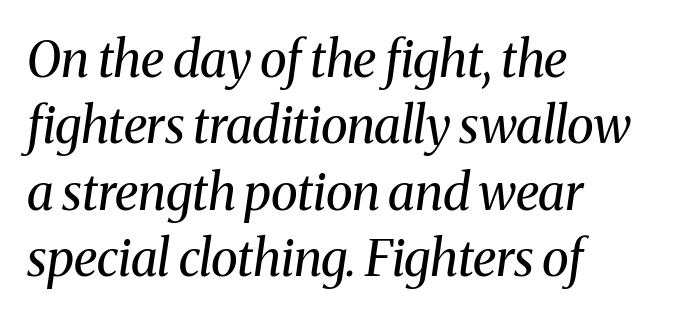
The image shows 50 px regular-weight serif type, italic (leaning right); set left-aligned, normal line spacing (1.33x), normal letter spacing, not underlined; medium stroke contrast and a medium x-height.
